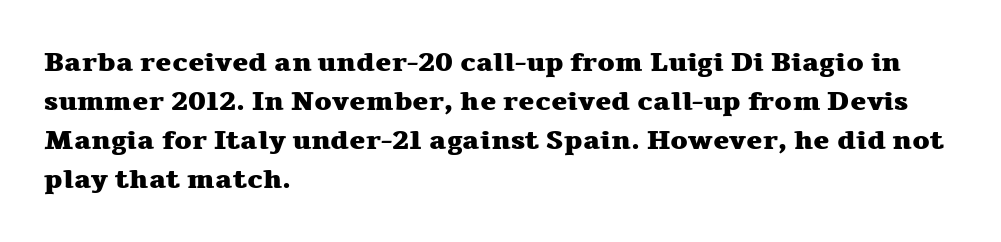
Q: Is the text bold? A: Yes.
Q: Is the text italic (slanted)? A: No, it is upright.
Q: Is the text underlined? A: No.
Q: How is the paragraph aligned? A: Left-aligned.
Q: Is the spacing between letters normal or unusually wide? A: Normal.
Q: Is the spacing between lines tight, normal or loose? A: Normal.
